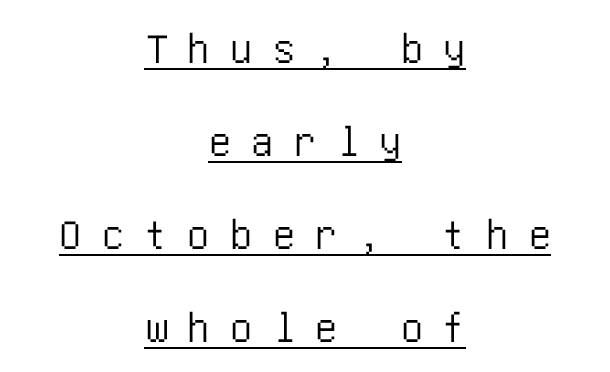
Q: Is the text italic (slanted)? A: No, it is upright.
Q: Is the typeface a serif or a sans-serif typeface? A: Sans-serif.
Q: Is the text underlined? A: Yes.
Q: How is the paragraph aligned? A: Centered.
Q: Is the spacing between letters normal or unusually wide? A: Unusually wide.
Q: Is the spacing between lines tight, normal or loose? A: Loose.
Q: Width (condensed, normal, or wide)? A: Condensed.
Q: Stroke contrast? A: Low.
Q: x-height? A: Large.
